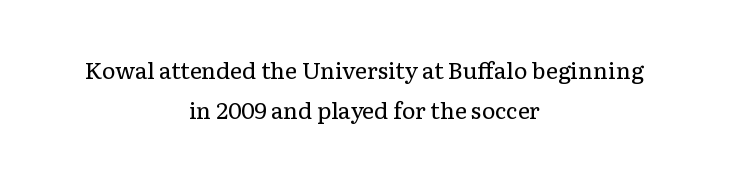
Q: Is the text bold? A: No.
Q: Is the text italic (slanted)? A: No, it is upright.
Q: Is the text underlined? A: No.
Q: How is the paragraph aligned? A: Centered.
Q: Is the spacing between letters normal or unusually wide? A: Normal.
